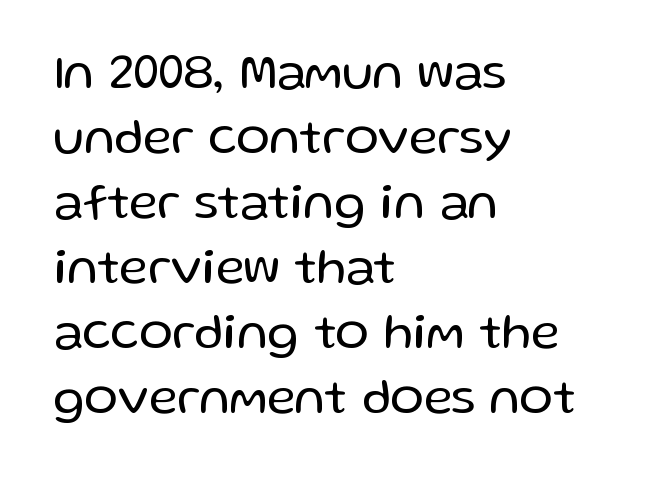
The image shows 50 px regular-weight sans-serif type, upright; set left-aligned, normal line spacing (1.3x), normal letter spacing, not underlined; low stroke contrast and a medium x-height.
